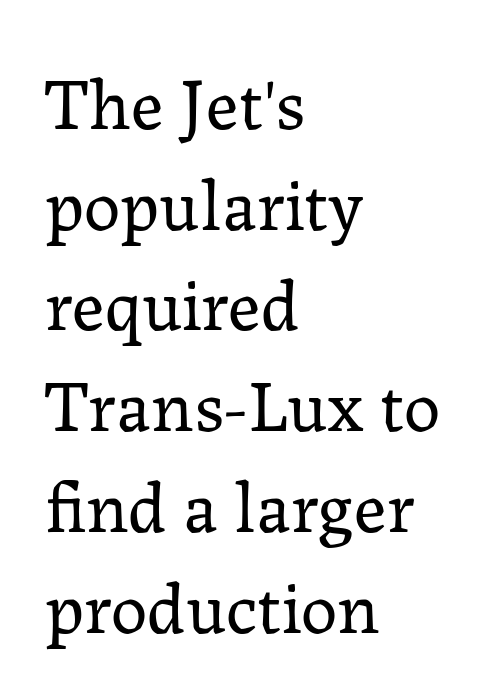
{"serif": "yes", "italic": "no", "bold": "no", "weight": "regular", "width": "normal", "stroke_contrast": "low", "x_height": "medium", "monospaced": "no", "underline": "no", "align": "left", "line_spacing": "normal", "line_spacing_ratio": 1.38, "letter_spacing": "normal", "letter_spacing_em": 0.0, "glyph_px": 73}
